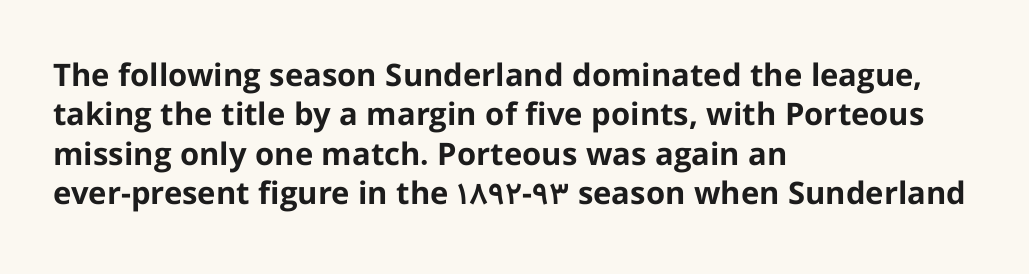
The typesetter chose a ragged-right arrangement here. A typesetter would call this zero additional tracking. A full-strength bold gives these letters their thick strokes. Nope, no serifs anywhere on these letters. Italic? Not at all — the glyphs are vertical. Do the characters align in a grid? No, the font is proportional.
